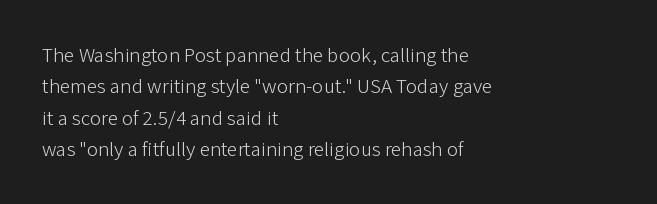
{"italic": "no", "bold": "no", "underline": "no", "align": "left", "line_spacing": "normal", "line_spacing_ratio": 1.49, "letter_spacing": "normal", "letter_spacing_em": 0.0, "glyph_px": 21}
